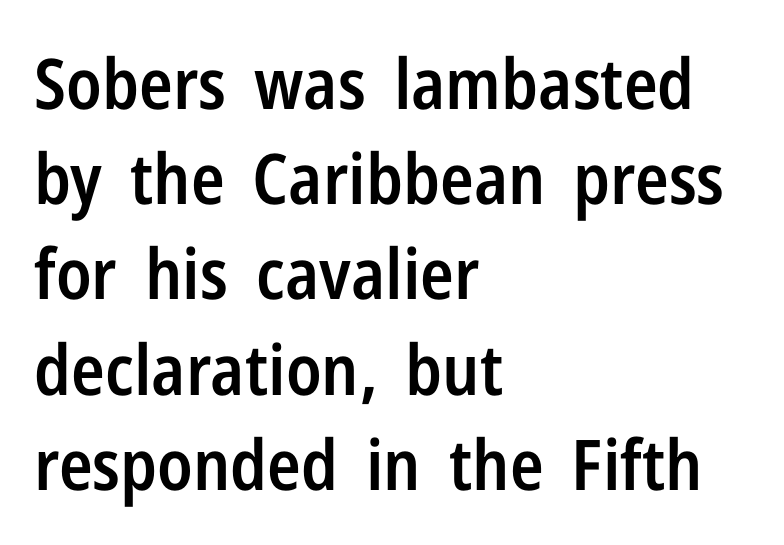
Q: Is the text bold? A: Semi-bold.
Q: Is the text italic (slanted)? A: No, it is upright.
Q: Is the typeface a serif or a sans-serif typeface? A: Sans-serif.
Q: Is the text underlined? A: No.
Q: How is the paragraph aligned? A: Left-aligned.
Q: Is the spacing between letters normal or unusually wide? A: Normal.
Q: Is the spacing between lines tight, normal or loose? A: Normal.
Q: Width (condensed, normal, or wide)? A: Condensed.
Q: Stroke contrast? A: Low.
Q: x-height? A: Medium.
Q: Monospaced? A: No.
